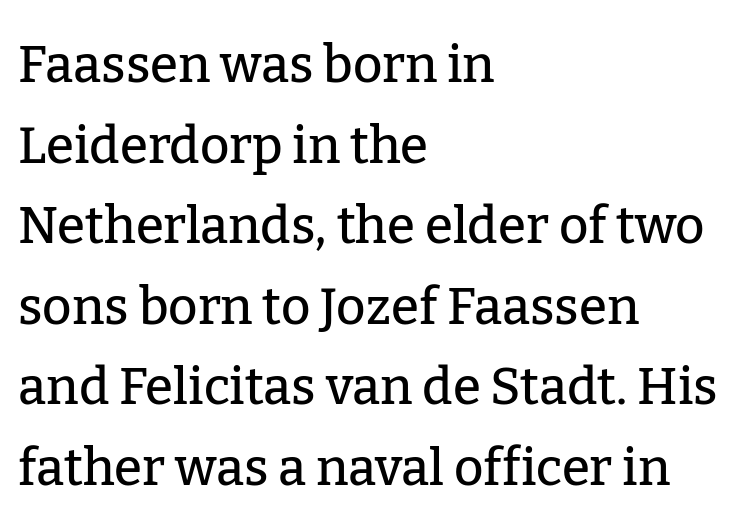
The leading is moderate, giving the passage an even texture. Proportional: the letters do not fall into vertical columns. The lines in this sample share a left origin and differ only in where they stop. Has an underline been added? It has not.
